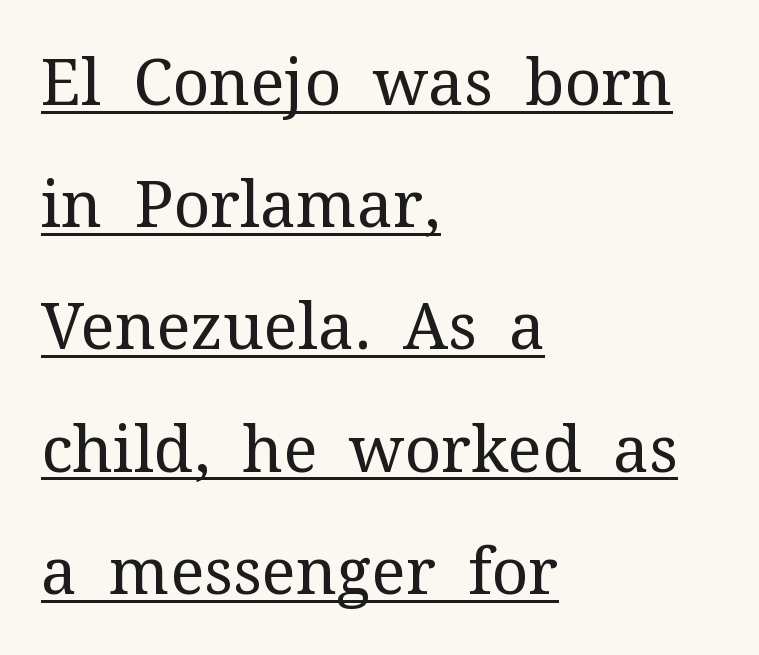
{"serif": "yes", "italic": "no", "bold": "no", "weight": "regular", "width": "normal", "stroke_contrast": "medium", "x_height": "medium", "monospaced": "no", "underline": "yes", "align": "left", "line_spacing": "loose", "line_spacing_ratio": 1.91, "letter_spacing": "normal", "letter_spacing_em": 0.0, "glyph_px": 64}
